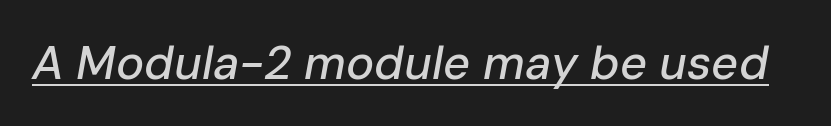
Q: Is the text italic (slanted)? A: Yes, it leans right by about 10 degrees.
Q: Is the text underlined? A: Yes.
Q: Is the spacing between letters normal or unusually wide? A: Normal.
Q: Width (condensed, normal, or wide)? A: Normal.
Q: Stroke contrast? A: Low.
Q: x-height? A: Medium.
Q: Monospaced? A: No.
